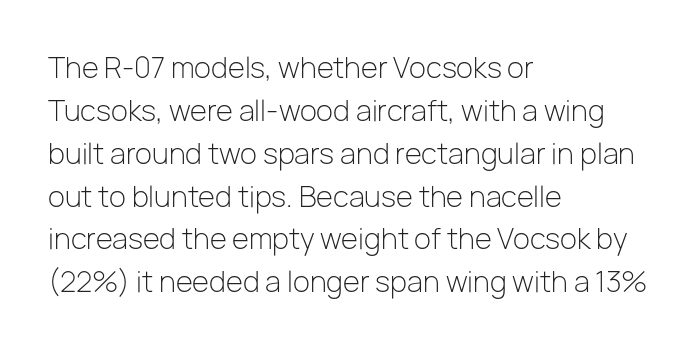
The image shows 28 px light sans-serif type, upright; set left-aligned, normal line spacing (1.53x), normal letter spacing, not underlined; low stroke contrast and a medium x-height.
